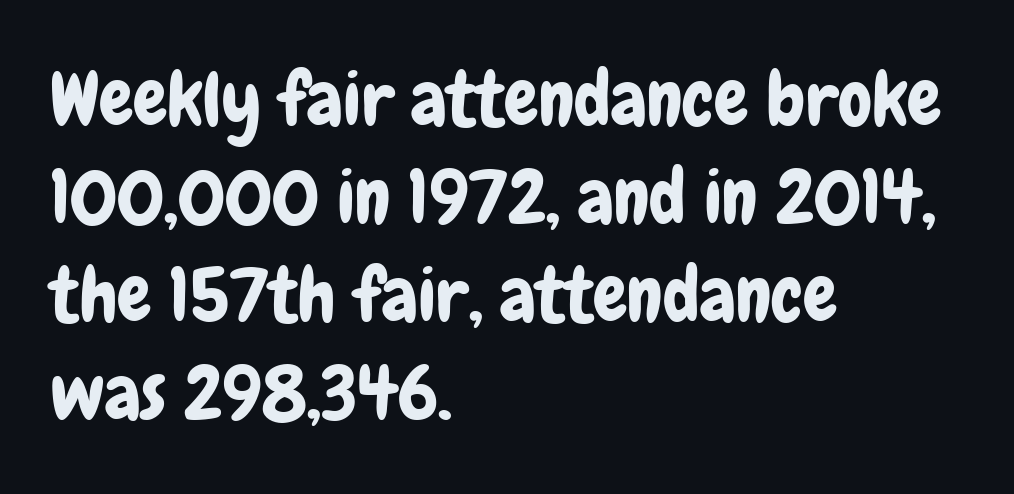
The characters display no serif detailing; their extremities are plain. Character widths vary here, with narrow letters taking less room than wide ones. The glyphs are unaccompanied by any horizontal stroke below them. Compared with typical paragraphs, the rows here are spaced about the same.
